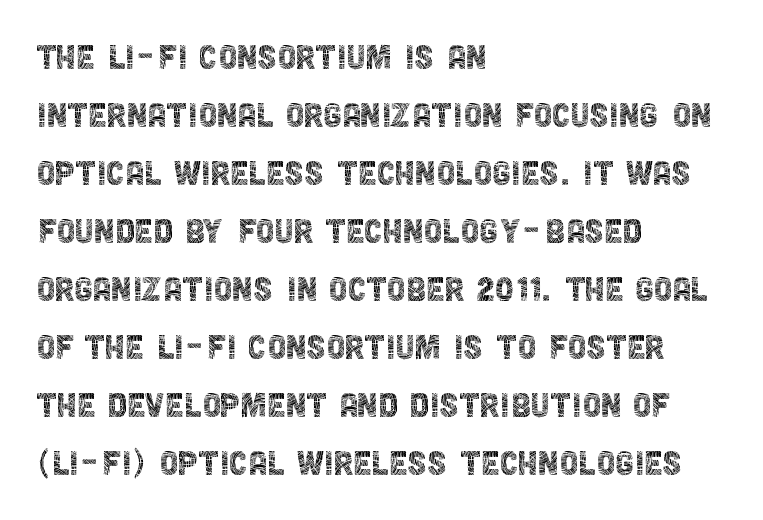
Q: Is the text bold? A: No.
Q: Is the text italic (slanted)? A: No, it is upright.
Q: Is the typeface a serif or a sans-serif typeface? A: Sans-serif.
Q: Is the text underlined? A: No.
Q: How is the paragraph aligned? A: Left-aligned.
Q: Is the spacing between letters normal or unusually wide? A: Normal.
Q: Is the spacing between lines tight, normal or loose? A: Normal.
Q: Width (condensed, normal, or wide)? A: Condensed.
Q: x-height? A: Large.
Q: Monospaced? A: No.
